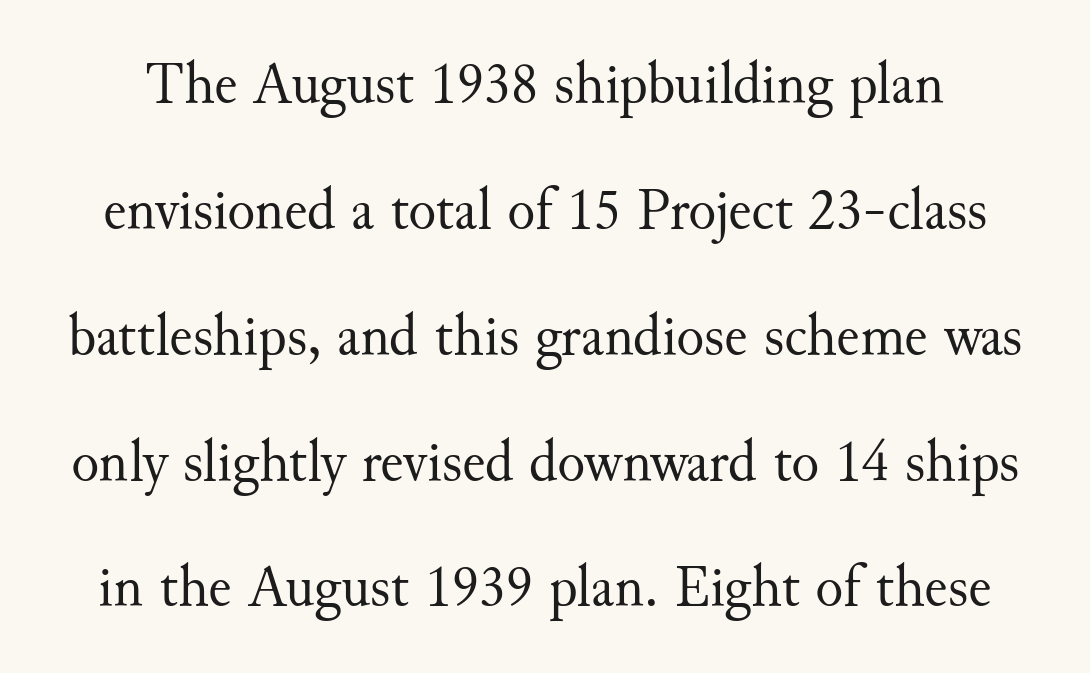
Anything drawn beneath the words? Only blank space. Proportional: the letters do not fall into vertical columns. Successive baselines arrive slowly, with a big drop between each. The letterforms sit shoulder to shoulder at normal distance. No chunkiness to these letters — they're not bold.
